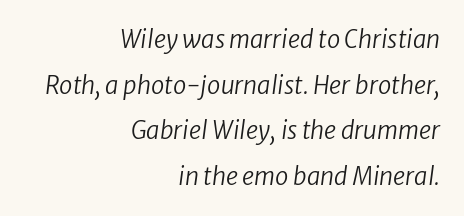
Q: Is the text bold? A: No.
Q: Is the text underlined? A: No.
Q: How is the paragraph aligned? A: Right-aligned.
Q: Is the spacing between letters normal or unusually wide? A: Normal.
Q: Is the spacing between lines tight, normal or loose? A: Loose.
